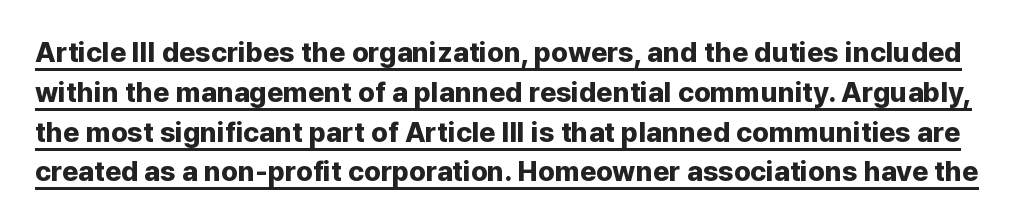
Q: Is the text bold? A: Yes.
Q: Is the text italic (slanted)? A: No, it is upright.
Q: Is the typeface a serif or a sans-serif typeface? A: Sans-serif.
Q: Is the text underlined? A: Yes.
Q: Is the spacing between letters normal or unusually wide? A: Normal.
Q: Is the spacing between lines tight, normal or loose? A: Normal.
Q: Width (condensed, normal, or wide)? A: Normal.
Q: Stroke contrast? A: Low.
Q: x-height? A: Medium.
Q: Monospaced? A: No.
